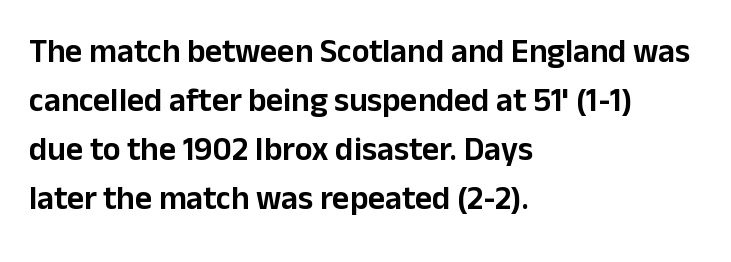
{"serif": "no", "italic": "no", "width": "normal", "stroke_contrast": "low", "x_height": "medium", "monospaced": "no", "underline": "no", "align": "left", "line_spacing": "normal", "line_spacing_ratio": 1.48, "letter_spacing": "normal", "letter_spacing_em": 0.0, "glyph_px": 33}
